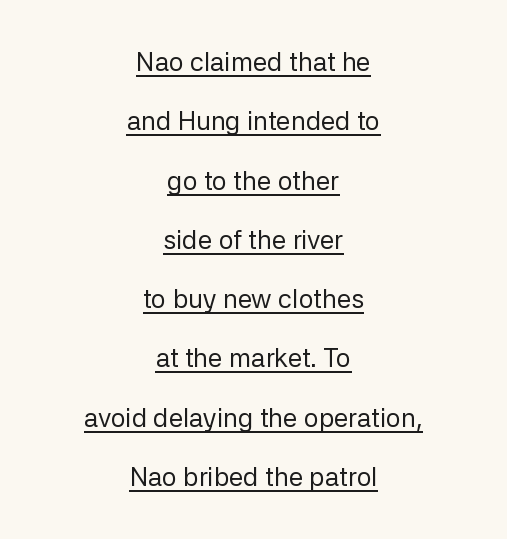
{"italic": "no", "bold": "no", "underline": "yes", "align": "center", "line_spacing": "loose", "line_spacing_ratio": 2.28, "letter_spacing": "normal", "letter_spacing_em": 0.0, "glyph_px": 26}
